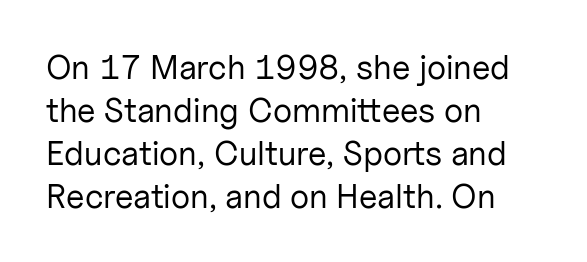
{"serif": "no", "italic": "no", "bold": "no", "weight": "regular", "width": "normal", "stroke_contrast": "low", "x_height": "medium", "monospaced": "no", "underline": "no", "align": "left", "line_spacing": "normal", "line_spacing_ratio": 1.26, "letter_spacing": "normal", "letter_spacing_em": 0.0, "glyph_px": 34}
